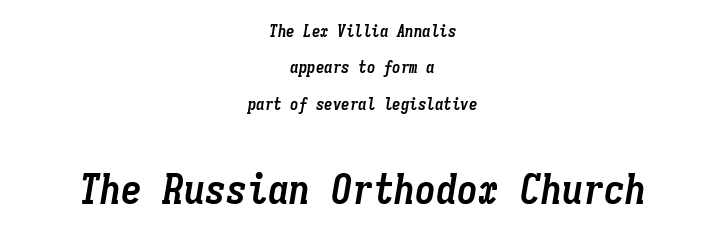
{"italic": "yes", "lean": "right", "slant_degrees": 9, "bold": "yes", "weight": "semibold", "width": "condensed", "stroke_contrast": "low", "x_height": "medium", "monospaced": "yes", "underline": "no", "align": "center", "line_spacing": "loose", "line_spacing_ratio": 2.14, "letter_spacing": "normal", "letter_spacing_em": 0.0, "larger_block": "second", "size_ratio": 2.47, "glyph_px": 42}
